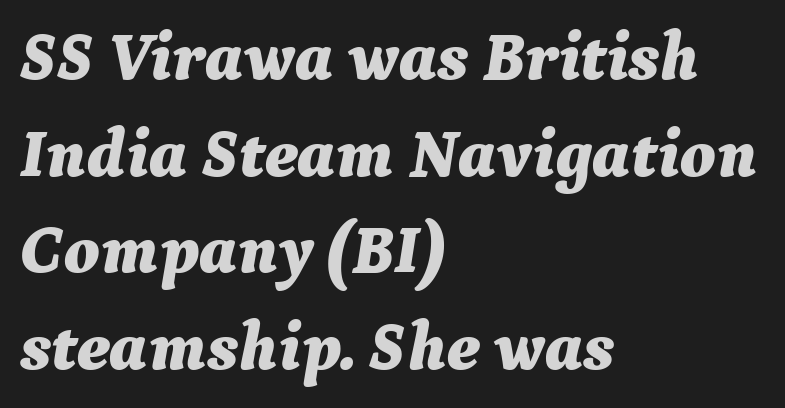
{"italic": "yes", "lean": "right", "slant_degrees": 9, "bold": "yes", "weight": "bold", "width": "normal", "stroke_contrast": "medium", "x_height": "medium", "monospaced": "no", "underline": "no", "align": "left", "line_spacing": "normal", "line_spacing_ratio": 1.42, "letter_spacing": "normal", "letter_spacing_em": 0.0, "glyph_px": 68}
